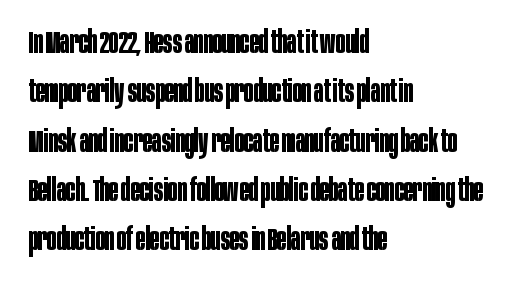
Q: Is the text bold? A: Yes.
Q: Is the text italic (slanted)? A: No, it is upright.
Q: Is the typeface a serif or a sans-serif typeface? A: Sans-serif.
Q: Is the text underlined? A: No.
Q: How is the paragraph aligned? A: Left-aligned.
Q: Is the spacing between letters normal or unusually wide? A: Normal.
Q: Is the spacing between lines tight, normal or loose? A: Normal.
Q: Width (condensed, normal, or wide)? A: Condensed.
Q: Stroke contrast? A: Low.
Q: x-height? A: Large.
Q: Monospaced? A: No.
